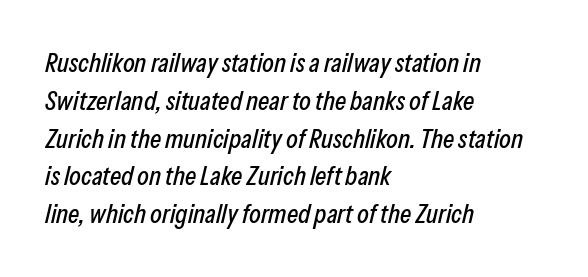
Q: Is the text italic (slanted)? A: Yes, it leans right by about 13 degrees.
Q: Is the text underlined? A: No.
Q: How is the paragraph aligned? A: Left-aligned.
Q: Is the spacing between letters normal or unusually wide? A: Normal.
Q: Is the spacing between lines tight, normal or loose? A: Normal.
